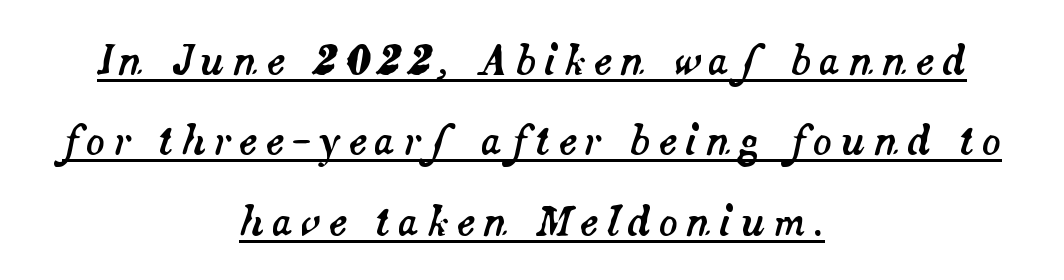
Q: Is the text italic (slanted)? A: Yes, it leans right by about 14 degrees.
Q: Is the text underlined? A: Yes.
Q: How is the paragraph aligned? A: Centered.
Q: Is the spacing between letters normal or unusually wide? A: Unusually wide.
Q: Is the spacing between lines tight, normal or loose? A: Loose.
Q: Width (condensed, normal, or wide)? A: Normal.
Q: Stroke contrast? A: Medium.
Q: x-height? A: Small.
Q: Monospaced? A: No.
